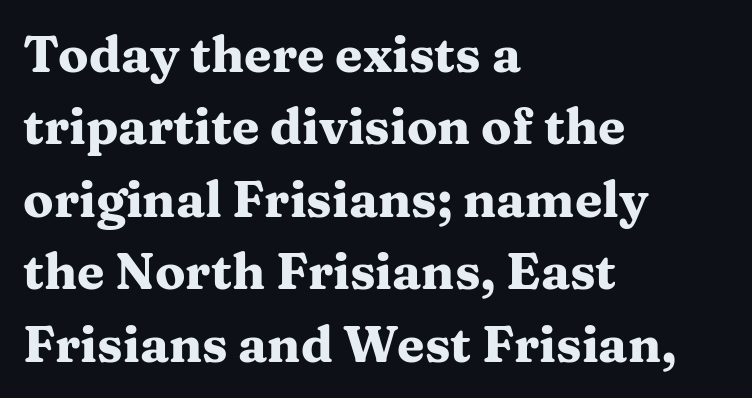
{"serif": "yes", "italic": "no", "bold": "yes", "weight": "heavy", "width": "wide", "stroke_contrast": "medium", "x_height": "medium", "monospaced": "no", "underline": "no", "align": "left", "line_spacing": "normal", "line_spacing_ratio": 1.45, "letter_spacing": "normal", "letter_spacing_em": 0.0, "glyph_px": 50}
